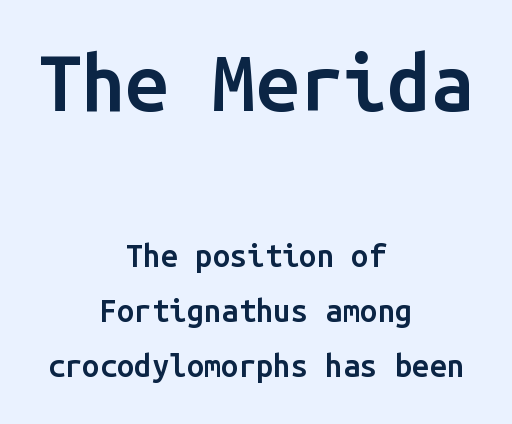
Q: Is the text bold? A: Semi-bold.
Q: Is the text italic (slanted)? A: No, it is upright.
Q: Is the typeface a serif or a sans-serif typeface? A: Sans-serif.
Q: Is the text underlined? A: No.
Q: How is the paragraph aligned? A: Centered.
Q: Is the spacing between letters normal or unusually wide? A: Normal.
Q: Which block of text is set in a larger size, the first (top) or the second (bottom)? A: The first (top) one.
Q: Width (condensed, normal, or wide)? A: Normal.
Q: Stroke contrast? A: Low.
Q: x-height? A: Medium.
Q: Monospaced? A: Yes.
